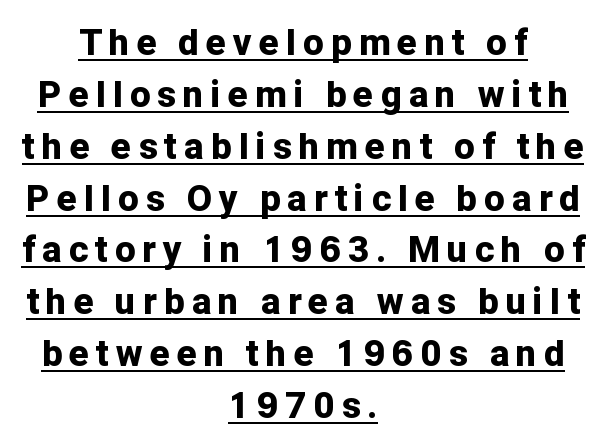
{"serif": "no", "italic": "no", "bold": "yes", "weight": "bold", "width": "normal", "stroke_contrast": "low", "x_height": "medium", "monospaced": "no", "underline": "yes", "align": "center", "line_spacing": "normal", "line_spacing_ratio": 1.44, "letter_spacing": "wide", "letter_spacing_em": 0.21, "glyph_px": 36}
